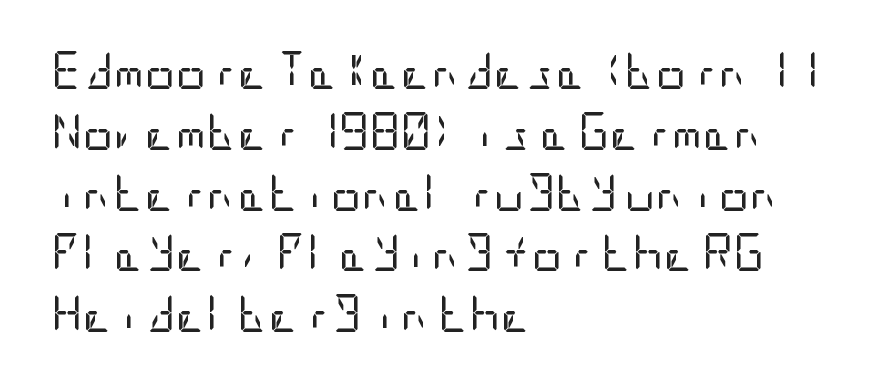
Tracking value appears to be zero — textbook default spacing. Ascenders rise straight up at ninety degrees. No word sits above an underline. The lines sit at an ordinary, default distance from one another. The ragged edge is on the right, which tells us the setting is flush left.
